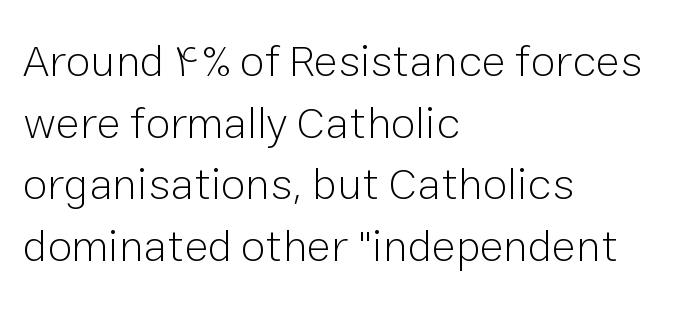
This sample uses plain, unmodified letter spacing. Check under the words: just untouched page. Notice how the stems are strictly vertical — no italics here. Where is the straight margin? On the left. Regular leading. Proportional: the letters do not fall into vertical columns.
